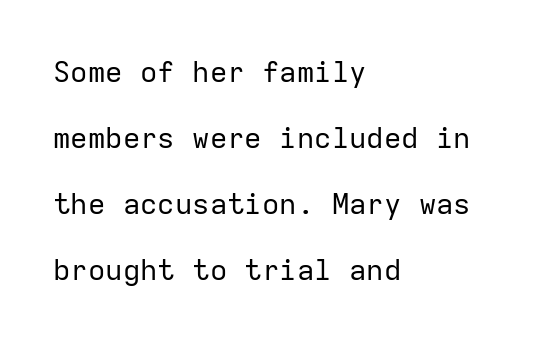
The image shows 29 px regular-weight sans-serif type, upright, monospaced; set left-aligned, loose line spacing (2.28x), normal letter spacing, not underlined; low stroke contrast and a medium x-height.
